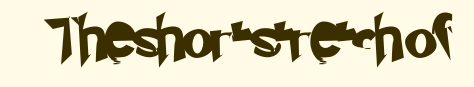
Q: Is the typeface a serif or a sans-serif typeface? A: Sans-serif.
Q: Is the text underlined? A: No.
Q: Is the spacing between letters normal or unusually wide? A: Normal.
Q: Width (condensed, normal, or wide)? A: Normal.
Q: Stroke contrast? A: Low.
Q: x-height? A: Small.
Q: Monospaced? A: No.
